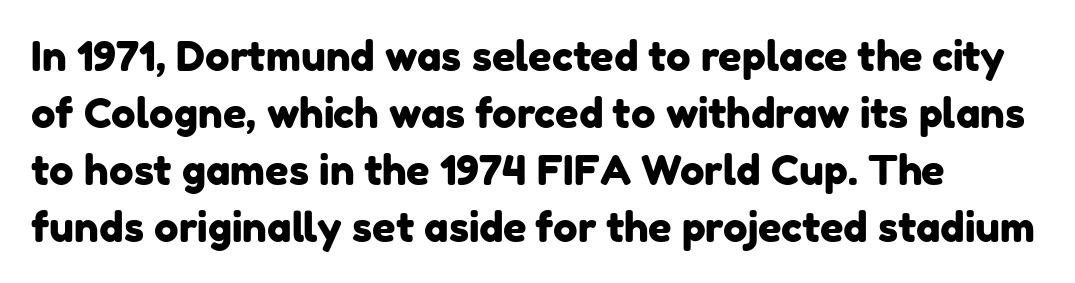
The image shows 41 px sans-serif type; set normal line spacing (1.39x), normal letter spacing, not underlined; low stroke contrast and a medium x-height.
